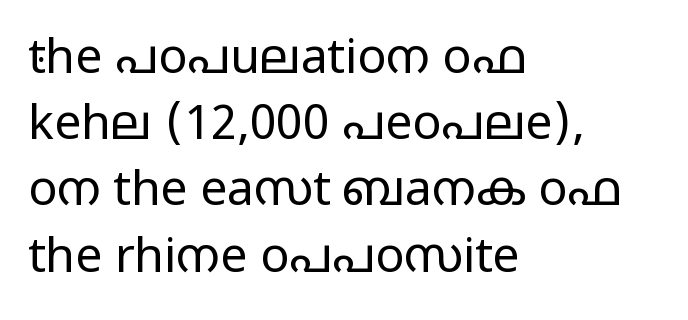
Short and long lines alike share a common starting point at left. Serifs: no, the terminals of the letterforms are clean. A typesetter would call this leading conventional body-copy spacing. No extra ink here — the face is not bold. Decoration check: the copy has no underline. Here the designer chose a conventional face with non-uniform glyph widths.
